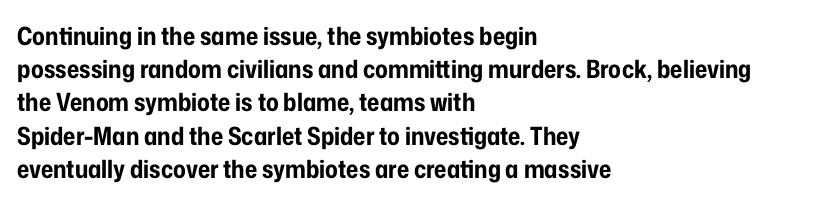
One-word summary of the alignment: left. Compared with an ordinary text face, these strokes are far heavier — a full bold. Interline gaps are of average width in this sample. Letter spacing: default. The baseline area is clear. The letters stand upright; this is a roman face.
